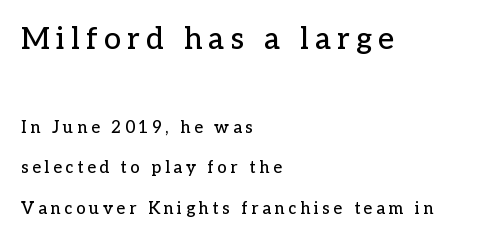
Q: Is the text italic (slanted)? A: No, it is upright.
Q: Is the typeface a serif or a sans-serif typeface? A: Serif.
Q: Is the text underlined? A: No.
Q: How is the paragraph aligned? A: Left-aligned.
Q: Is the spacing between letters normal or unusually wide? A: Unusually wide.
Q: Is the spacing between lines tight, normal or loose? A: Loose.
Q: Which block of text is set in a larger size, the first (top) or the second (bottom)? A: The first (top) one.
Q: Width (condensed, normal, or wide)? A: Normal.
Q: Stroke contrast? A: Low.
Q: x-height? A: Medium.
Q: Monospaced? A: No.
